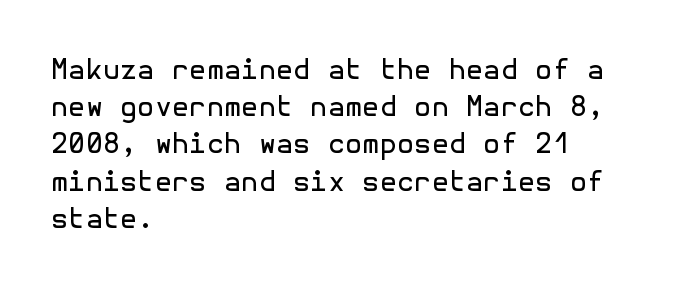
{"serif": "no", "italic": "no", "bold": "no", "weight": "regular", "width": "normal", "x_height": "medium", "underline": "no", "align": "left", "line_spacing": "normal", "line_spacing_ratio": 1.33, "letter_spacing": "normal", "letter_spacing_em": 0.0, "glyph_px": 28}
